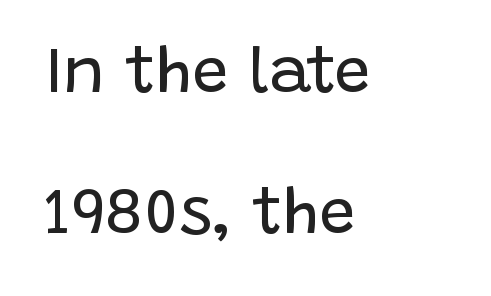
Stems and bowls with no extra thickness — not bold. No extra tracking has been applied to these lines. Bare-footed words on every line. Character widths vary here, with narrow letters taking less room than wide ones. The compositor pushed each line to the left boundary. Interline gaps are noticeably wide in this sample.
